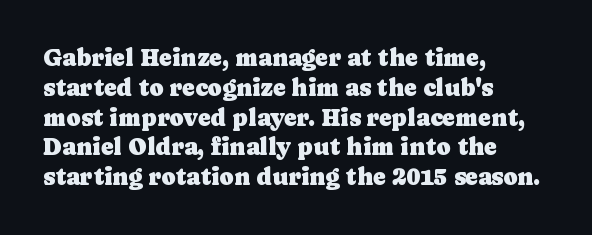
This sample uses an upright cut, with every glyph sitting square on the baseline. The space beneath each line is pristine and unruled. Short note: letters normally spaced. A classic flush-left, rag-right setting is used for this passage.
